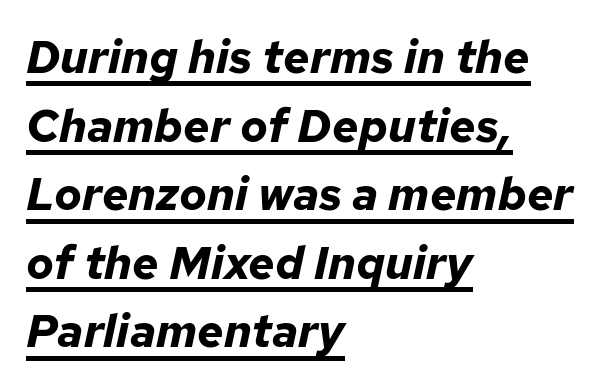
{"italic": "yes", "lean": "right", "slant_degrees": 12, "bold": "yes", "weight": "bold", "width": "normal", "stroke_contrast": "low", "x_height": "medium", "monospaced": "no", "underline": "yes", "align": "left", "line_spacing": "normal", "line_spacing_ratio": 1.49, "letter_spacing": "normal", "letter_spacing_em": 0.0, "glyph_px": 46}
